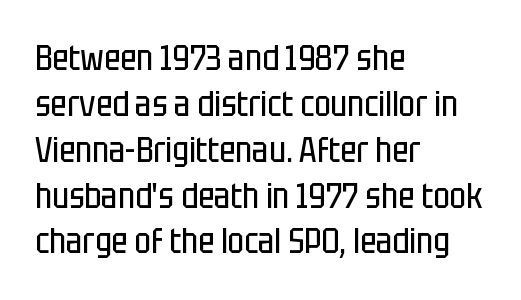
The image shows 35 px regular-weight, condensed sans-serif type, upright; set left-aligned, normal line spacing (1.31x), normal letter spacing, not underlined; low stroke contrast and a large x-height.
